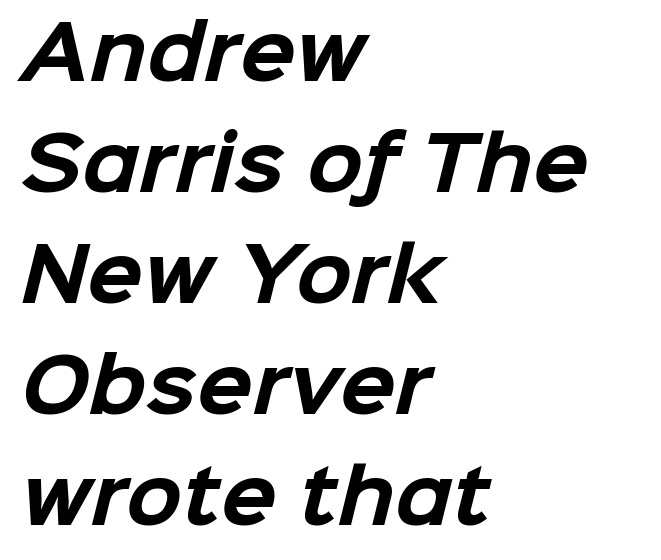
Q: Is the text bold? A: Yes.
Q: Is the typeface a serif or a sans-serif typeface? A: Sans-serif.
Q: Is the text underlined? A: No.
Q: How is the paragraph aligned? A: Left-aligned.
Q: Is the spacing between letters normal or unusually wide? A: Normal.
Q: Is the spacing between lines tight, normal or loose? A: Normal.
Q: Width (condensed, normal, or wide)? A: Normal.
Q: Stroke contrast? A: Low.
Q: x-height? A: Medium.
Q: Monospaced? A: No.
